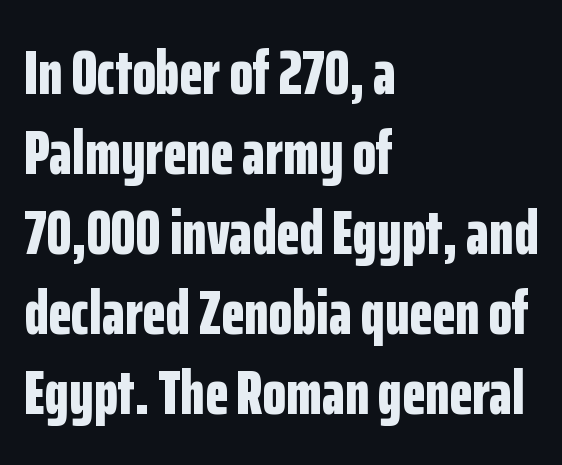
The image shows 61 px bold, condensed sans-serif type, upright; set left-aligned, normal line spacing (1.31x), normal letter spacing, not underlined; low stroke contrast and a medium x-height.
